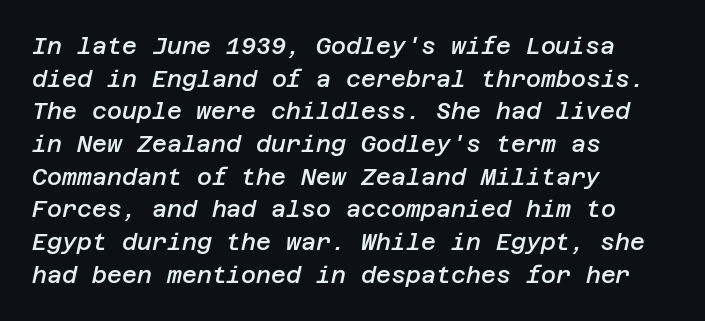
Check the space under the baseline: it is left empty. Every letter is mildly thick-stroked: semibold rather than bold. Designer's note — italics engaged. These lines sit exactly where default settings would place them. Caption: standard tracking, unaltered.
